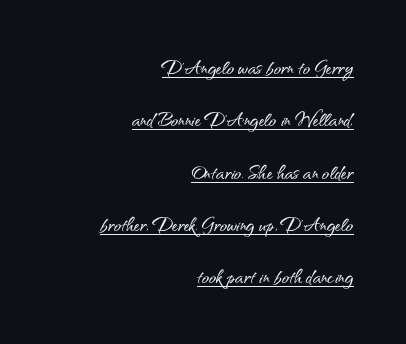
Q: Is the text italic (slanted)? A: Yes.
Q: Is the text underlined? A: Yes.
Q: How is the paragraph aligned? A: Right-aligned.
Q: Is the spacing between letters normal or unusually wide? A: Normal.
Q: Is the spacing between lines tight, normal or loose? A: Loose.
